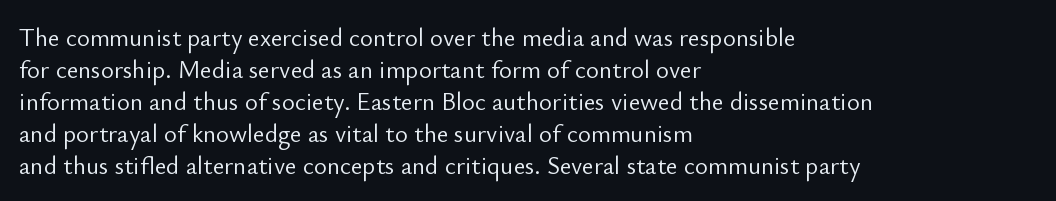
{"italic": "no", "bold": "no", "underline": "no", "align": "left", "line_spacing": "normal", "line_spacing_ratio": 1.28, "letter_spacing": "normal", "letter_spacing_em": 0.0, "glyph_px": 25}
